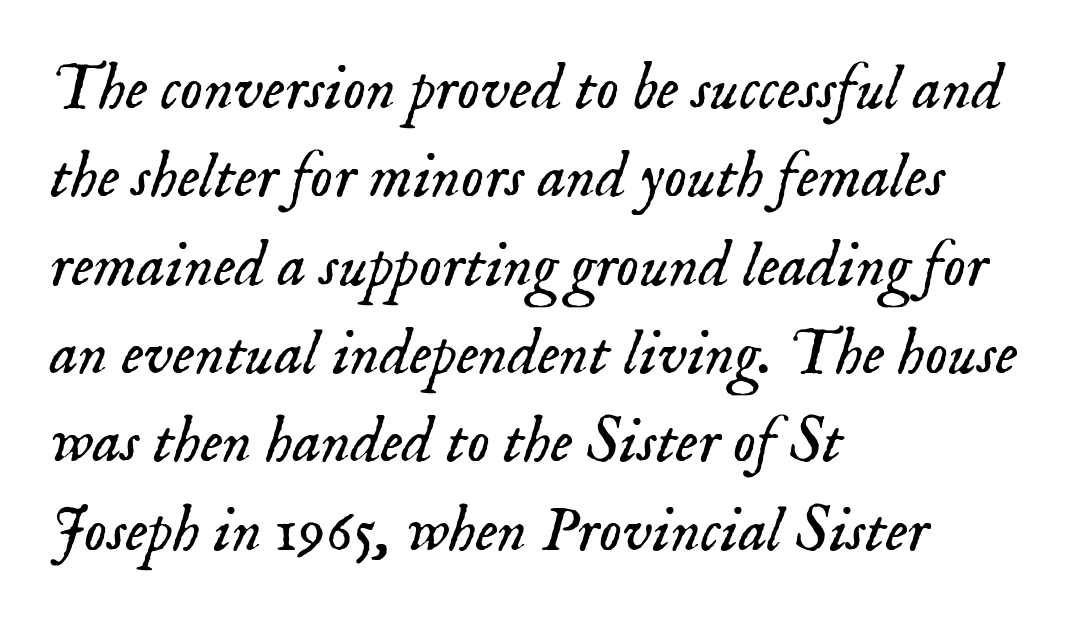
The image shows 64 px light serif type, italic (leaning right); set left-aligned, normal line spacing (1.38x), normal letter spacing, not underlined; low stroke contrast and a small x-height.
